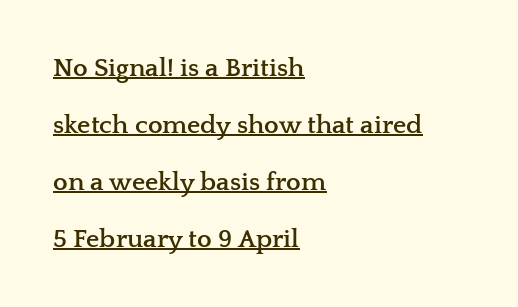
Q: Is the text bold? A: Yes.
Q: Is the text italic (slanted)? A: No, it is upright.
Q: Is the text underlined? A: Yes.
Q: How is the paragraph aligned? A: Left-aligned.
Q: Is the spacing between letters normal or unusually wide? A: Normal.
Q: Is the spacing between lines tight, normal or loose? A: Loose.
